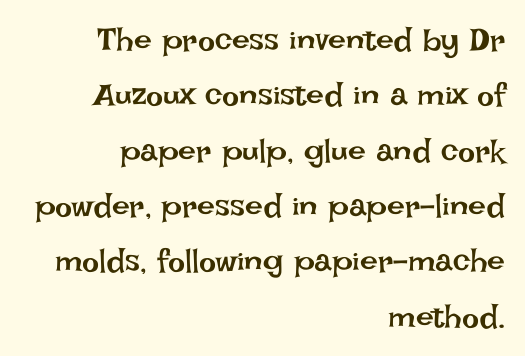
{"italic": "no", "bold": "no", "weight": "regular", "width": "normal", "stroke_contrast": "low", "x_height": "large", "monospaced": "no", "underline": "no", "align": "right", "line_spacing_ratio": 1.73, "letter_spacing": "normal", "letter_spacing_em": 0.0, "glyph_px": 32}
